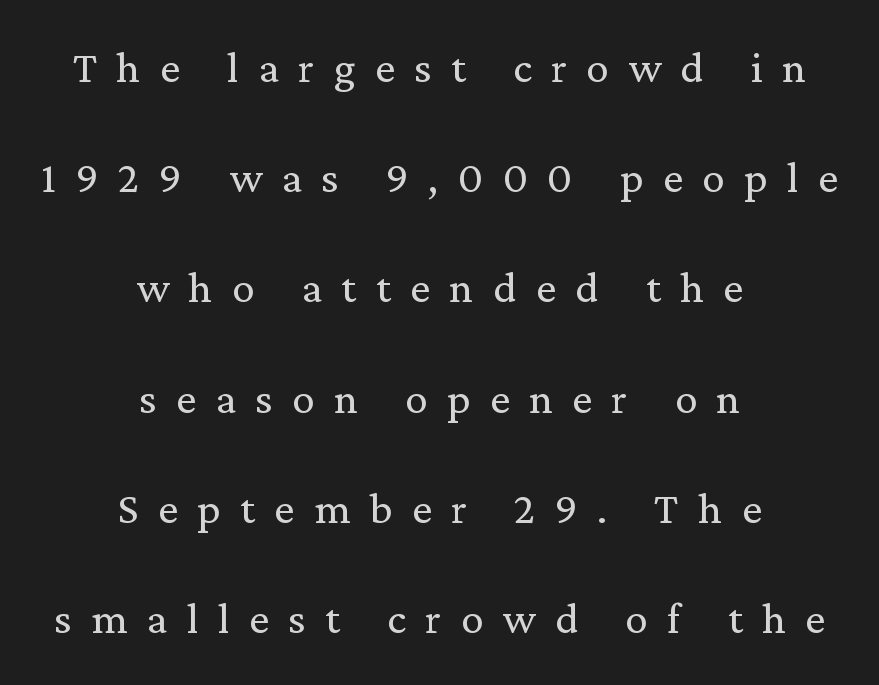
Q: Is the text bold? A: No.
Q: Is the text italic (slanted)? A: No, it is upright.
Q: Is the typeface a serif or a sans-serif typeface? A: Serif.
Q: Is the text underlined? A: No.
Q: How is the paragraph aligned? A: Centered.
Q: Is the spacing between letters normal or unusually wide? A: Unusually wide.
Q: Is the spacing between lines tight, normal or loose? A: Loose.
Q: Width (condensed, normal, or wide)? A: Normal.
Q: Stroke contrast? A: Low.
Q: x-height? A: Medium.
Q: Monospaced? A: No.
